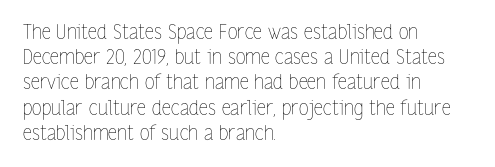
{"italic": "no", "bold": "no", "underline": "no", "align": "left", "line_spacing": "normal", "line_spacing_ratio": 1.26, "letter_spacing": "normal", "letter_spacing_em": 0.0, "glyph_px": 20}
